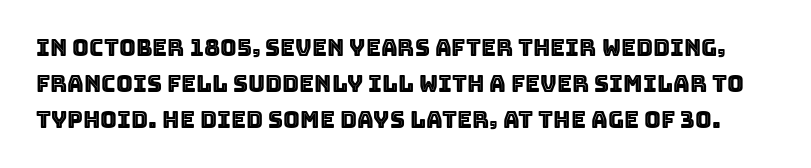
Do the letters lean? They stand straight. What stands out about the letter spacing? Nothing — it is the standard amount. The glyphs are unaccompanied by any horizontal stroke below them. Leading matches the norm, producing a regular column.
